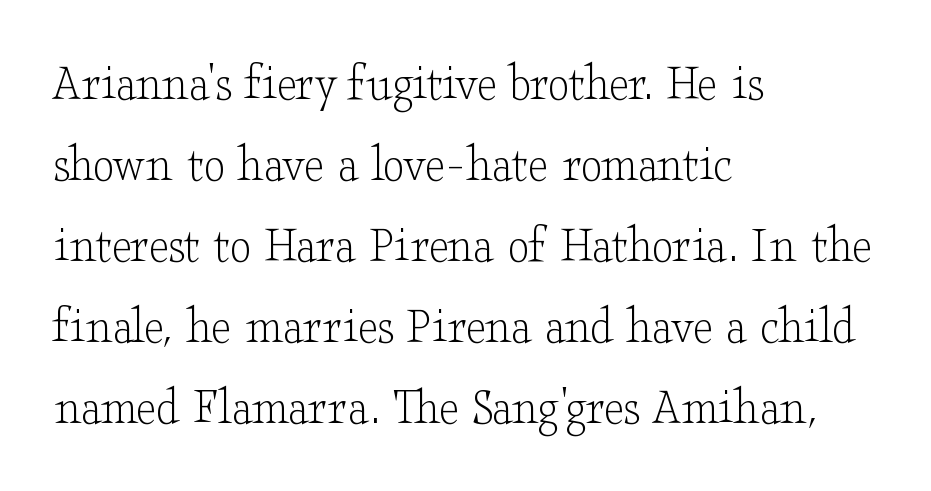
Q: Is the text bold? A: No.
Q: Is the text italic (slanted)? A: No, it is upright.
Q: Is the typeface a serif or a sans-serif typeface? A: Serif.
Q: Is the text underlined? A: No.
Q: How is the paragraph aligned? A: Left-aligned.
Q: Is the spacing between letters normal or unusually wide? A: Normal.
Q: Is the spacing between lines tight, normal or loose? A: Normal.
Q: Width (condensed, normal, or wide)? A: Wide.
Q: Stroke contrast? A: Low.
Q: x-height? A: Small.
Q: Monospaced? A: No.
